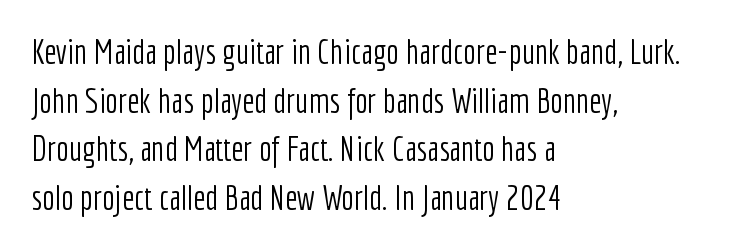
{"serif": "no", "italic": "no", "bold": "no", "weight": "light", "width": "condensed", "stroke_contrast": "low", "x_height": "medium", "monospaced": "no", "underline": "no", "align": "left", "line_spacing": "normal", "line_spacing_ratio": 1.43, "letter_spacing": "normal", "letter_spacing_em": 0.0, "glyph_px": 34}
